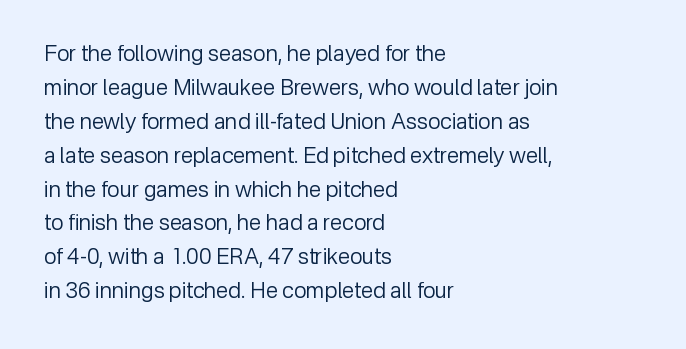
These lines stack with their left ends in a neat column. Any mark beneath the type? The region is blank. Short note: letters normally spaced. The type sits square on the baseline with zero lean.
